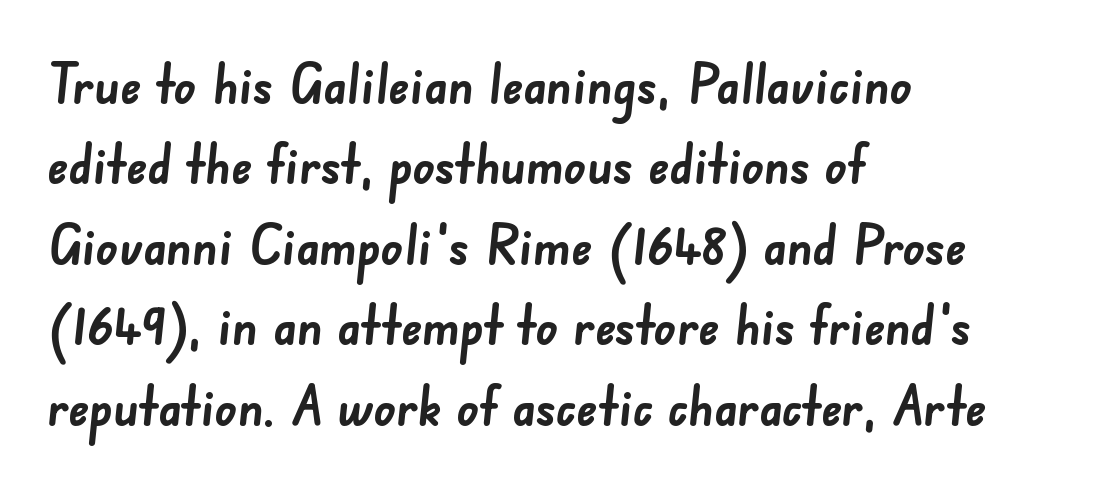
The type is set solid horizontally, with unmodified tracking. Weight check: bold — yes, fully. The compositor pushed each line to the left boundary. The space directly below the letters is spotless. Varying glyph widths throughout — classic text-font behaviour. Compared with typical paragraphs, the rows here are spaced about the same.
